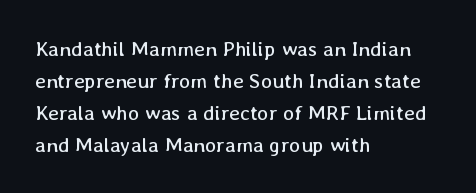
Q: Is the text bold? A: No.
Q: Is the text italic (slanted)? A: No, it is upright.
Q: Is the text underlined? A: No.
Q: How is the paragraph aligned? A: Left-aligned.
Q: Is the spacing between letters normal or unusually wide? A: Normal.
Q: Is the spacing between lines tight, normal or loose? A: Normal.
